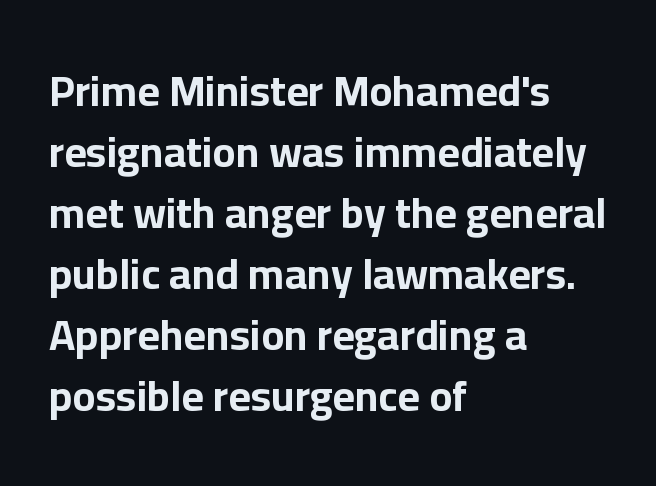
Looks like regular typesetting: each glyph gets only the width it needs. Summary of weight: heavy, a full bold. Each line starts at the same left margin while the right side varies. How would I describe the line gaps? Plain and ordinary.
